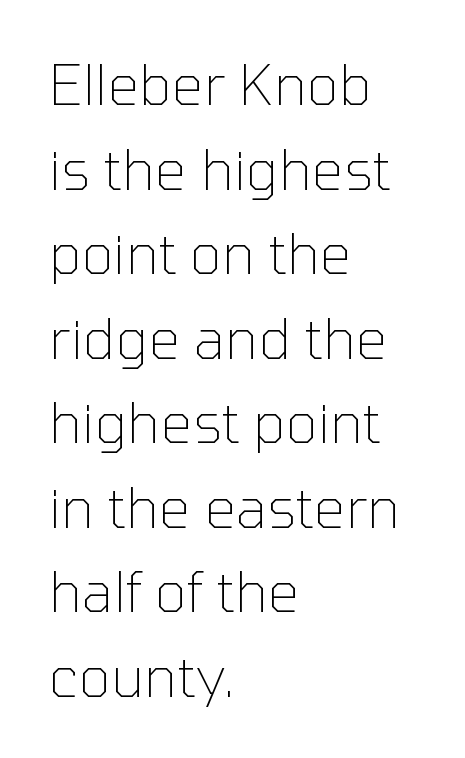
{"serif": "no", "italic": "no", "bold": "no", "weight": "thin", "width": "normal", "stroke_contrast": "low", "x_height": "medium", "monospaced": "no", "underline": "no", "align": "left", "line_spacing": "normal", "line_spacing_ratio": 1.51, "letter_spacing": "normal", "letter_spacing_em": 0.0, "glyph_px": 56}
